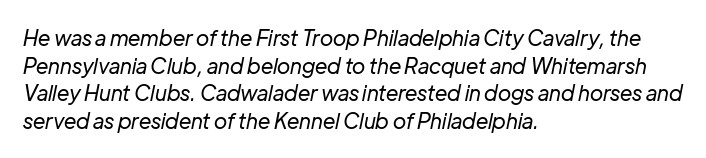
Q: Is the text bold? A: No.
Q: Is the text italic (slanted)? A: Yes, it leans right by about 12 degrees.
Q: Is the text underlined? A: No.
Q: How is the paragraph aligned? A: Left-aligned.
Q: Is the spacing between letters normal or unusually wide? A: Normal.
Q: Is the spacing between lines tight, normal or loose? A: Normal.
